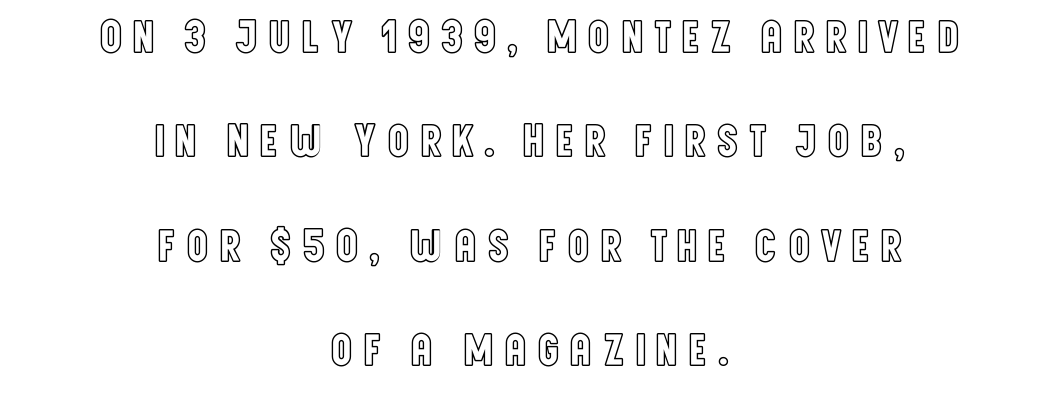
{"italic": "no", "width": "condensed", "x_height": "large", "monospaced": "no", "underline": "no", "align": "center", "line_spacing": "loose", "line_spacing_ratio": 2.27, "glyph_px": 46}
